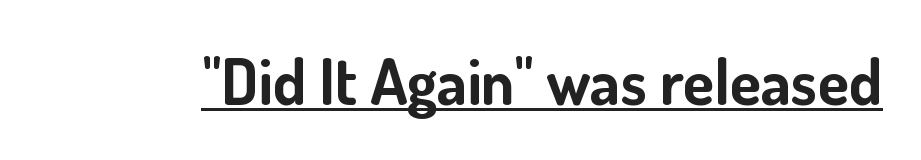
Typographically, this falls in the sans-serif category. Observe the ordinary spacing: letters are neighbours, not strangers. Each letter keeps its own natural width here, so spacing adapts to shape. Summary of weight: heavy, a full bold.
